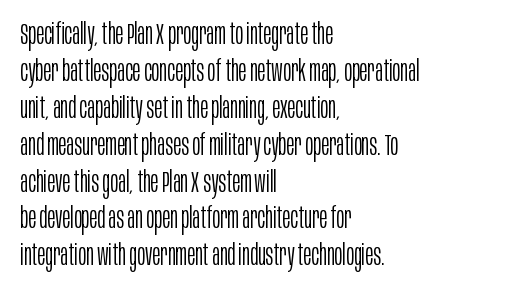
The image shows 30 px light, condensed sans-serif type, upright; set left-aligned, line spacing 1.23x, normal letter spacing, not underlined; low stroke contrast and a large x-height.
